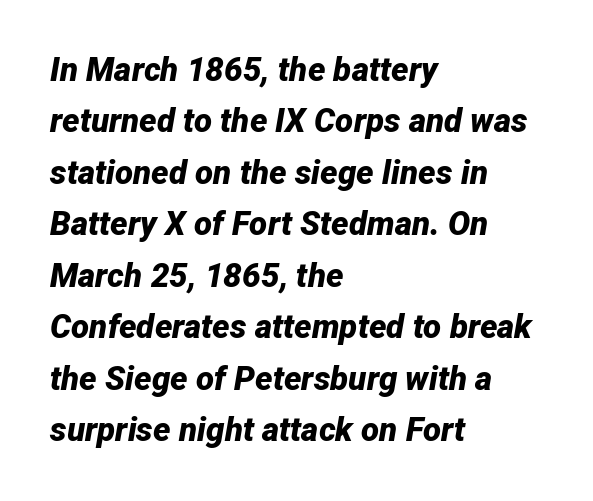
This block has exactly the height ordinary leading produces. The passage shown is emphatically bold. Every row of glyphs begins at an identical x-position on the left. Nobody touched the tracking dial on this one.
